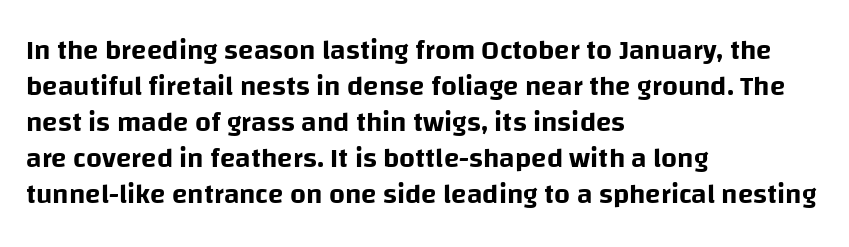
Q: Is the text italic (slanted)? A: No, it is upright.
Q: Is the typeface a serif or a sans-serif typeface? A: Sans-serif.
Q: Is the text underlined? A: No.
Q: How is the paragraph aligned? A: Left-aligned.
Q: Is the spacing between letters normal or unusually wide? A: Normal.
Q: Is the spacing between lines tight, normal or loose? A: Normal.
Q: Width (condensed, normal, or wide)? A: Normal.
Q: Stroke contrast? A: Low.
Q: x-height? A: Large.
Q: Monospaced? A: No.
